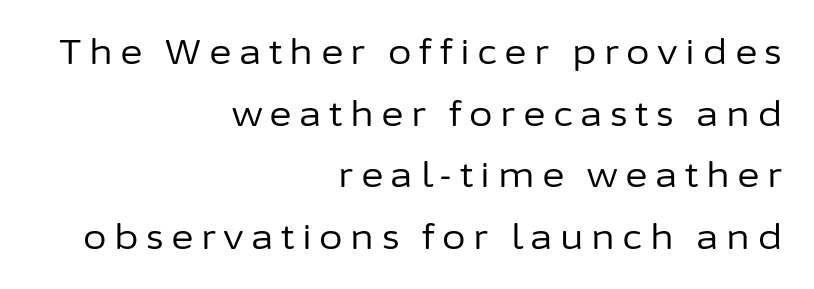
Q: Is the text bold? A: No.
Q: Is the text italic (slanted)? A: No, it is upright.
Q: Is the typeface a serif or a sans-serif typeface? A: Sans-serif.
Q: Is the text underlined? A: No.
Q: How is the paragraph aligned? A: Right-aligned.
Q: Is the spacing between letters normal or unusually wide? A: Unusually wide.
Q: Width (condensed, normal, or wide)? A: Normal.
Q: Stroke contrast? A: Low.
Q: x-height? A: Medium.
Q: Monospaced? A: No.
